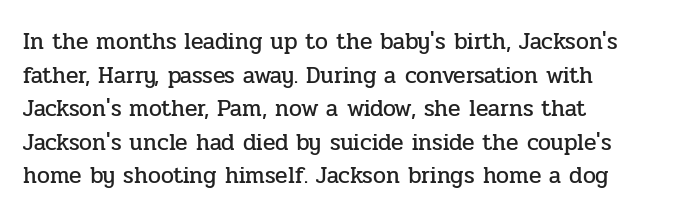
The image shows 23 px text type, upright; set left-aligned, normal line spacing (1.46x), normal letter spacing, not underlined.
